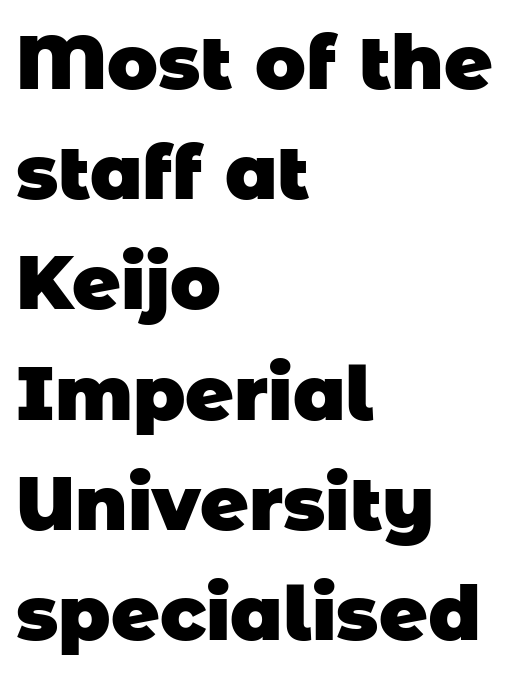
The lines in this sample share a left origin and differ only in where they stop. Look at the stroke-to-counter ratio: heavy, a bold. Looks like regular typesetting: each glyph gets only the width it needs. The space between consecutive lines is moderate. Just letters on the line, the space beneath them empty.
